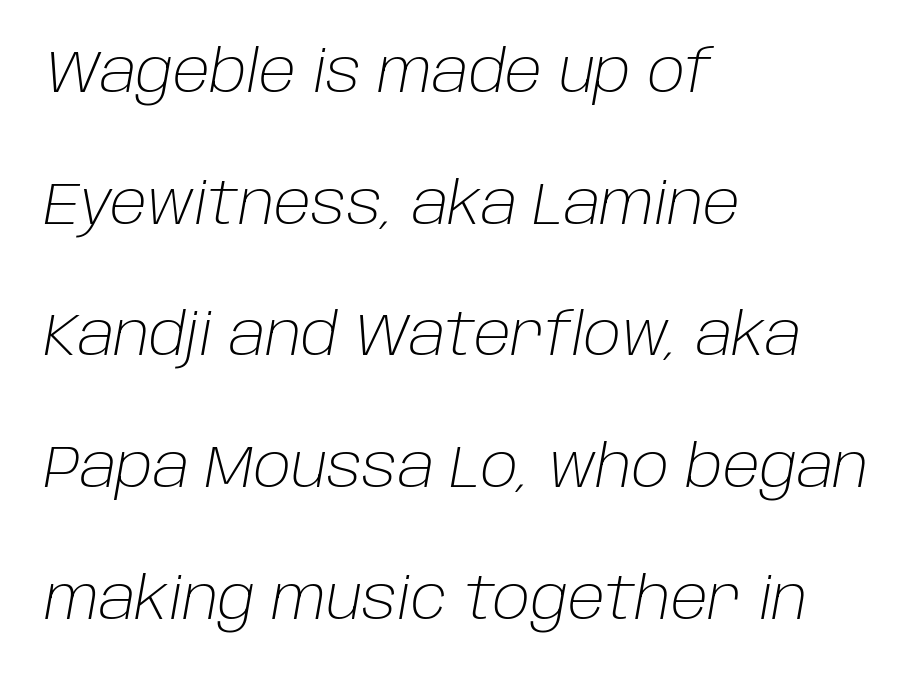
Q: Is the text bold? A: No.
Q: Is the text italic (slanted)? A: Yes, it leans right by about 10 degrees.
Q: Is the text underlined? A: No.
Q: How is the paragraph aligned? A: Left-aligned.
Q: Is the spacing between letters normal or unusually wide? A: Normal.
Q: Is the spacing between lines tight, normal or loose? A: Loose.
Q: Width (condensed, normal, or wide)? A: Normal.
Q: Stroke contrast? A: Low.
Q: x-height? A: Large.
Q: Monospaced? A: No.
